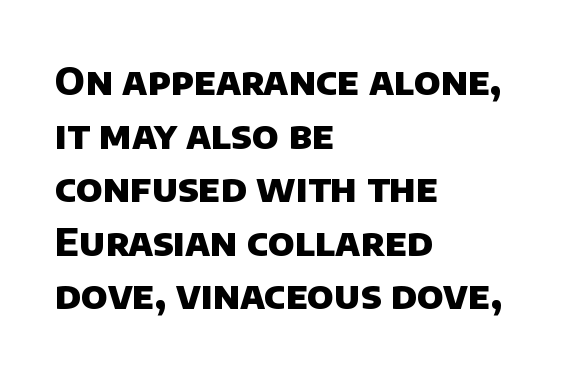
The image shows 38 px heavy sans-serif type; set left-aligned, normal line spacing (1.41x), normal letter spacing, not underlined; low stroke contrast and a large x-height.
